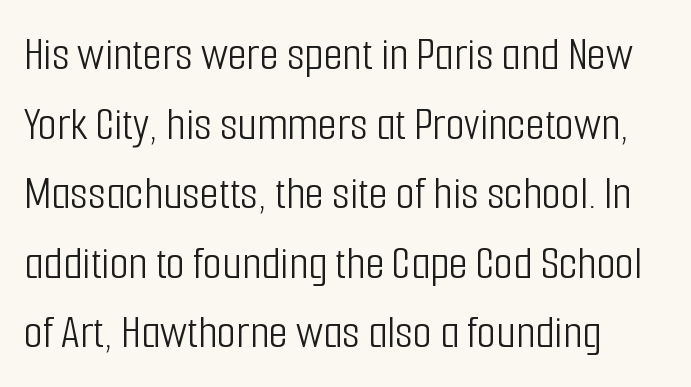
The image shows 49 px light, condensed sans-serif type, upright; set left-aligned, normal line spacing (1.42x), normal letter spacing, not underlined; low stroke contrast and a medium x-height.
